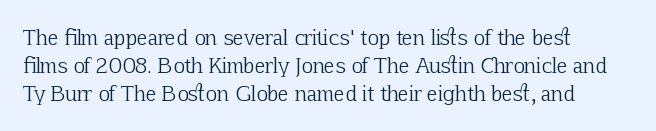
Nobody drew a line under any word here. When letters stand straight like this, we call the style roman or upright. The lines sit at an ordinary, default distance from one another. Summary of weight: not heavy and not bold.
